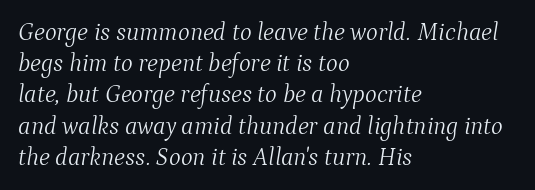
{"italic": "yes", "lean": "right", "slant_degrees": 9, "bold": "no", "underline": "no", "align": "left", "line_spacing": "normal", "line_spacing_ratio": 1.25, "letter_spacing": "normal", "letter_spacing_em": 0.0, "glyph_px": 25}
